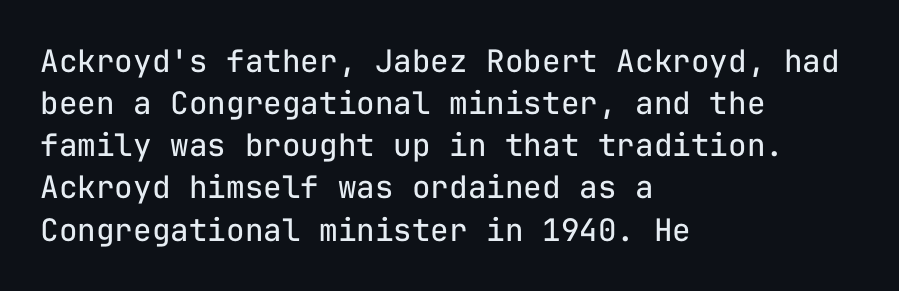
{"serif": "no", "italic": "no", "bold": "no", "weight": "regular", "width": "normal", "stroke_contrast": "low", "x_height": "medium", "monospaced": "yes", "underline": "no", "align": "left", "line_spacing": "normal", "line_spacing_ratio": 1.36, "letter_spacing": "normal", "letter_spacing_em": 0.0, "glyph_px": 31}
